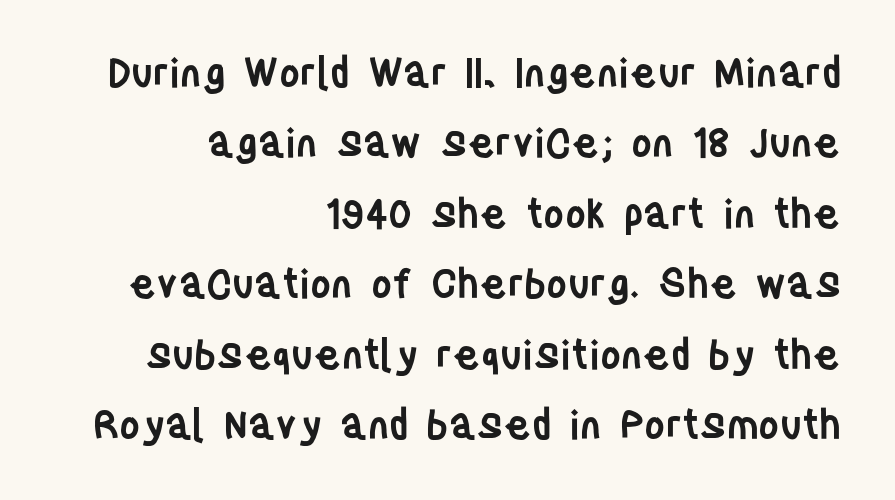
The image shows 40 px semibold, condensed sans-serif type, upright; set right-aligned, line spacing 1.76x, normal letter spacing, not underlined; low stroke contrast and a large x-height.
